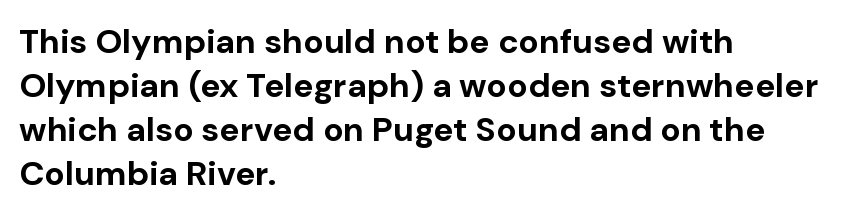
Q: Is the text bold? A: Yes.
Q: Is the text italic (slanted)? A: No, it is upright.
Q: Is the typeface a serif or a sans-serif typeface? A: Sans-serif.
Q: Is the text underlined? A: No.
Q: How is the paragraph aligned? A: Left-aligned.
Q: Is the spacing between letters normal or unusually wide? A: Normal.
Q: Is the spacing between lines tight, normal or loose? A: Normal.
Q: Width (condensed, normal, or wide)? A: Normal.
Q: Stroke contrast? A: Low.
Q: x-height? A: Medium.
Q: Monospaced? A: No.
